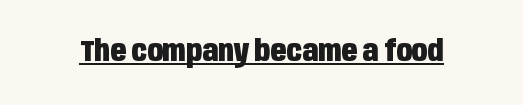
Q: Is the text bold? A: Yes.
Q: Is the text italic (slanted)? A: No, it is upright.
Q: Is the typeface a serif or a sans-serif typeface? A: Sans-serif.
Q: Is the text underlined? A: Yes.
Q: Is the spacing between letters normal or unusually wide? A: Normal.
Q: Width (condensed, normal, or wide)? A: Condensed.
Q: Stroke contrast? A: Low.
Q: x-height? A: Large.
Q: Monospaced? A: No.
